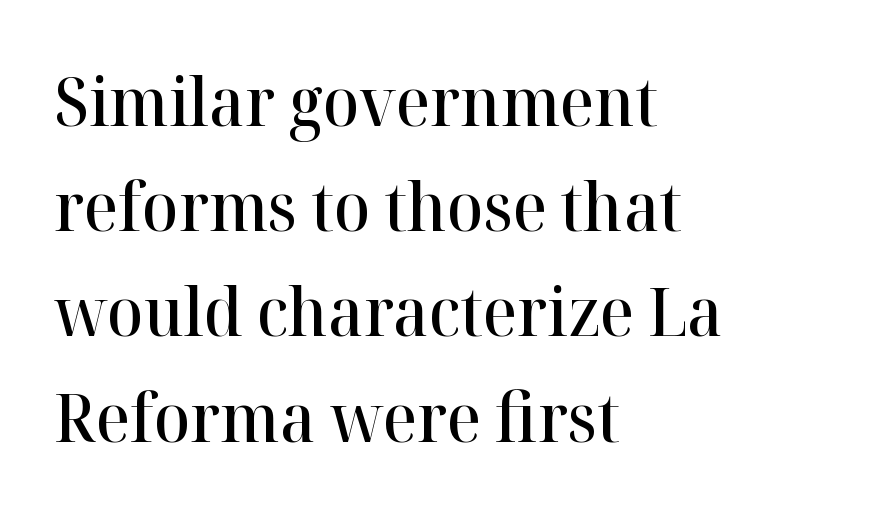
Students, this is semibold: more ink than regular, less than bold. The letters stand straight up with perfectly vertical stems. The rendering uses natural spacing where letterforms have individual widths. Glance below the letters and you will spot only blank space.
